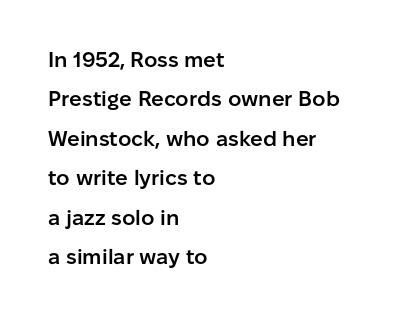
The image shows 21 px text type, upright; set left-aligned, line spacing 1.88x, normal letter spacing, not underlined.
